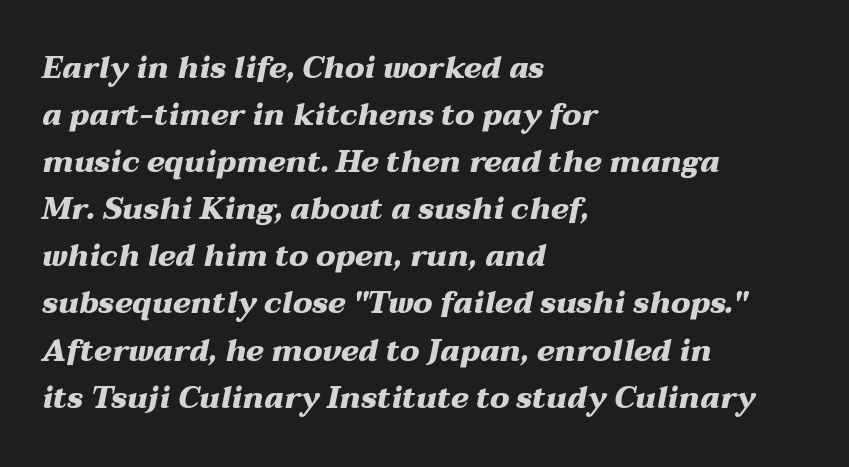
{"italic": "yes", "lean": "right", "slant_degrees": 12, "bold": "yes", "weight": "heavy", "width": "wide", "stroke_contrast": "medium", "x_height": "medium", "monospaced": "no", "underline": "no", "align": "left", "line_spacing": "normal", "line_spacing_ratio": 1.57, "letter_spacing": "normal", "letter_spacing_em": 0.0, "glyph_px": 30}
